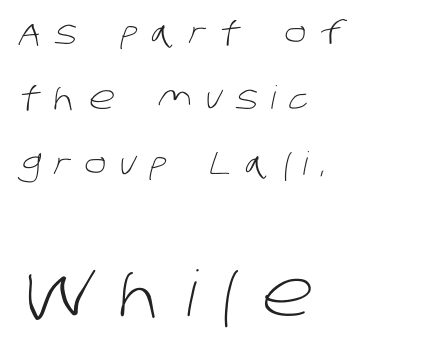
{"serif": "no", "bold": "no", "weight": "light", "width": "normal", "stroke_contrast": "low", "x_height": "large", "monospaced": "no", "underline": "no", "align": "left", "line_spacing": "loose", "line_spacing_ratio": 2.04, "letter_spacing": "wide", "letter_spacing_em": 0.42, "larger_block": "second", "size_ratio": 1.97, "glyph_px": 63}
